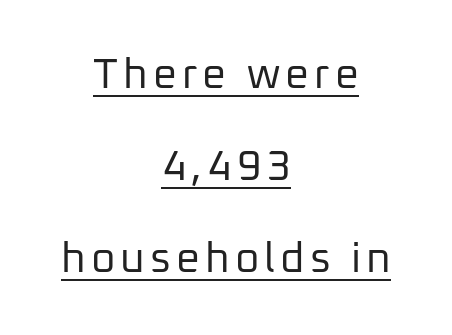
Q: Is the text bold? A: No.
Q: Is the text italic (slanted)? A: No, it is upright.
Q: Is the typeface a serif or a sans-serif typeface? A: Sans-serif.
Q: Is the text underlined? A: Yes.
Q: How is the paragraph aligned? A: Centered.
Q: Is the spacing between lines tight, normal or loose? A: Loose.
Q: Width (condensed, normal, or wide)? A: Normal.
Q: Stroke contrast? A: Low.
Q: x-height? A: Medium.
Q: Monospaced? A: No.
